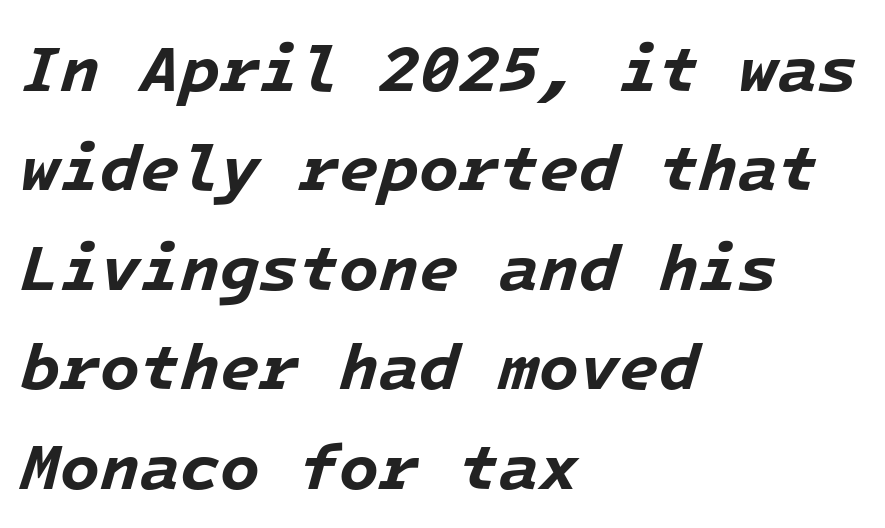
{"italic": "yes", "lean": "right", "slant_degrees": 16, "bold": "yes", "weight": "bold", "width": "normal", "stroke_contrast": "low", "x_height": "medium", "monospaced": "yes", "underline": "no", "align": "left", "line_spacing": "normal", "line_spacing_ratio": 1.53, "letter_spacing": "normal", "letter_spacing_em": 0.0, "glyph_px": 65}
